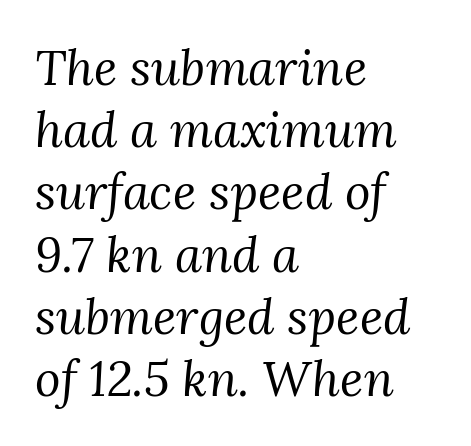
{"serif": "yes", "italic": "yes", "lean": "right", "slant_degrees": 3, "bold": "no", "weight": "regular", "width": "normal", "stroke_contrast": "medium", "x_height": "medium", "monospaced": "no", "underline": "no", "align": "left", "line_spacing": "normal", "line_spacing_ratio": 1.27, "letter_spacing": "normal", "letter_spacing_em": 0.0, "glyph_px": 49}
